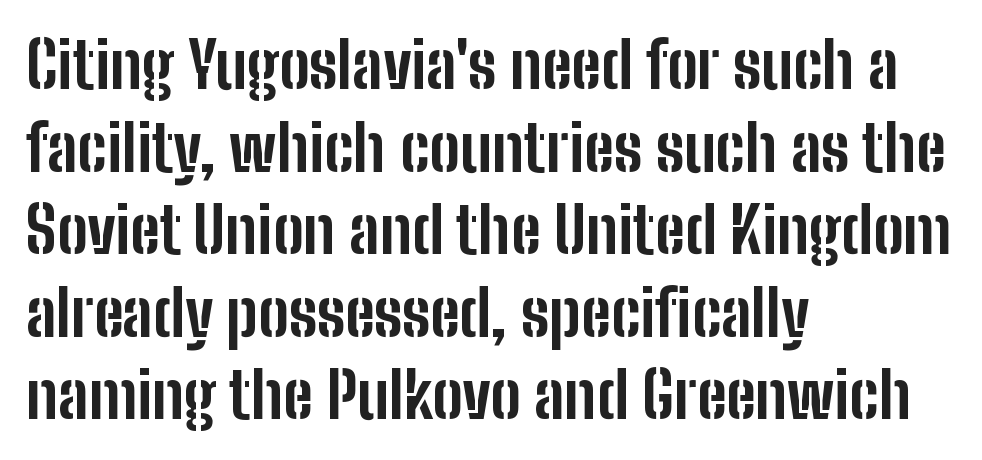
Every row of glyphs begins at an identical x-position on the left. The specimen reads as upright at a glance. The block of text has a typical density, with ordinary space between rows. Looks like regular typesetting: each glyph gets only the width it needs. The characters display no serif detailing; their extremities are plain.
